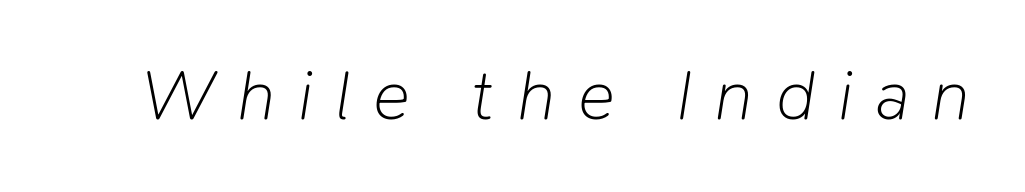
Q: Is the text bold? A: No.
Q: Is the text italic (slanted)? A: Yes, it leans right by about 9 degrees.
Q: Is the text underlined? A: No.
Q: Is the spacing between letters normal or unusually wide? A: Unusually wide.
Q: Width (condensed, normal, or wide)? A: Normal.
Q: Stroke contrast? A: Low.
Q: x-height? A: Medium.
Q: Monospaced? A: No.
